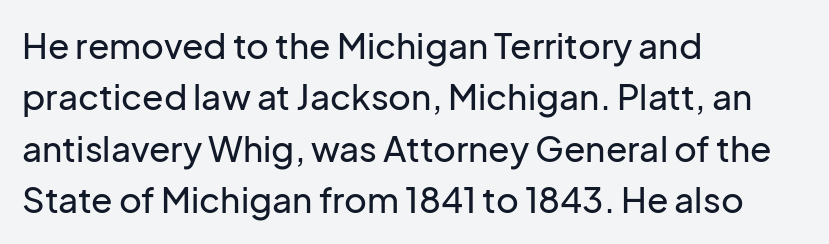
The image shows 35 px sans-serif type, upright; set left-aligned, normal line spacing (1.47x), normal letter spacing, not underlined; low stroke contrast and a medium x-height.
